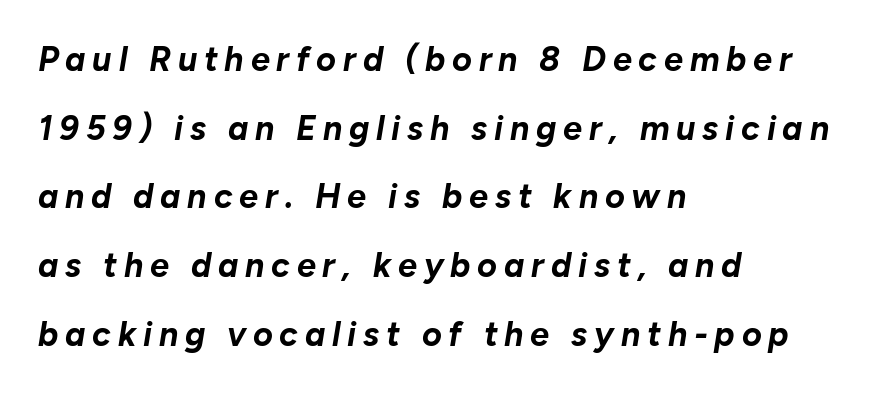
The image shows 34 px bold type, italic (leaning right); set left-aligned, loose line spacing (2.02x), unusually wide letter spacing (+0.2 em), not underlined; low stroke contrast and a medium x-height.
